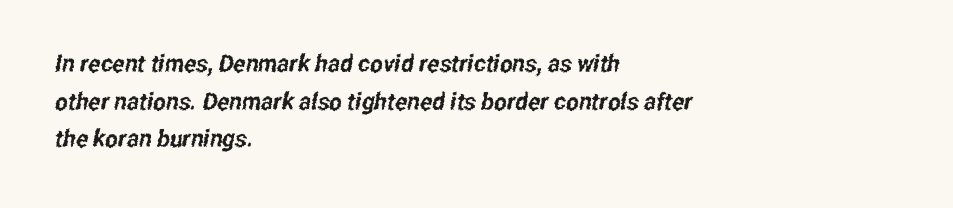
Q: Is the text underlined? A: No.
Q: How is the paragraph aligned? A: Left-aligned.
Q: Is the spacing between letters normal or unusually wide? A: Normal.
Q: Is the spacing between lines tight, normal or loose? A: Normal.
